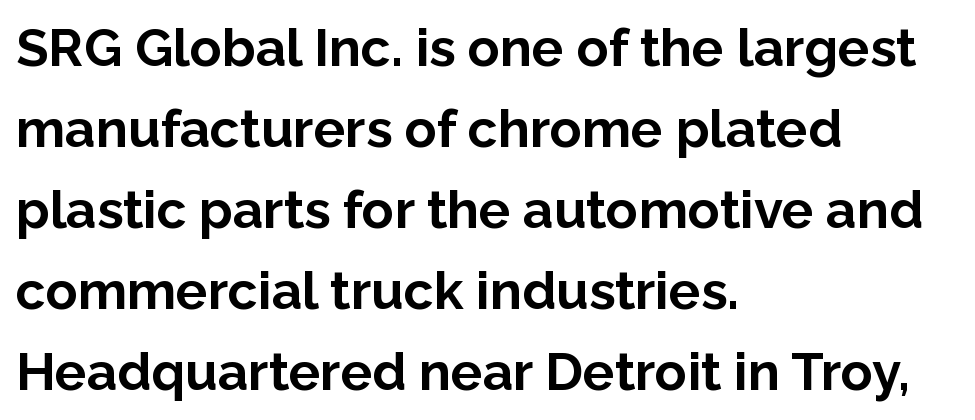
The typography opts for an upright posture over an oblique one. Compared with an ordinary text face, these strokes are far heavier — a full bold. You could not count columns in this text — the font is proportionally spaced. The text was rendered using a sans face with plain stroke endings. The face used here is rendered with its standard letterfit.
